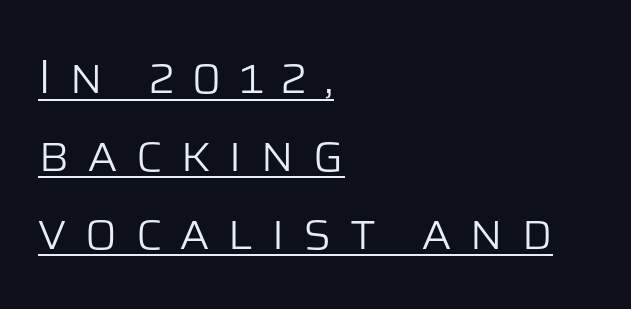
The rendering inserts visible extra space after every character. Every character sits straight up, as roman type does. Leftover space on each line is placed entirely after the last word. No feet cap the strokes, marking this as sans-serif type.
